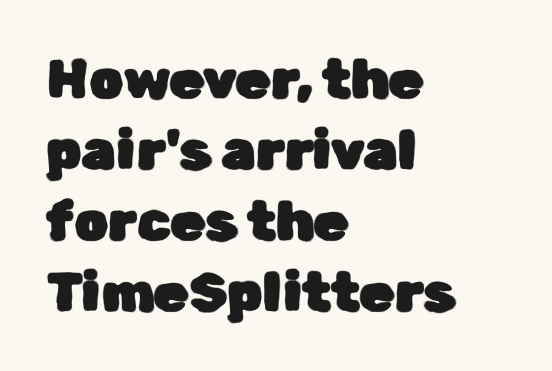
The image shows 55 px sans-serif type, upright; set left-aligned, normal line spacing (1.29x), normal letter spacing, not underlined; low stroke contrast and a medium x-height.
